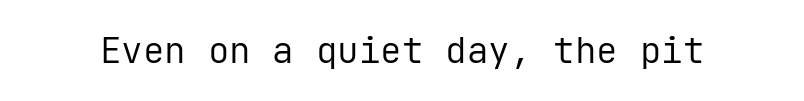
No word sits above an underline. Default kerning and tracking; the words read as compact shapes. Weight class: somewhere from thin through regular. It's the straight-up-and-down kind of type. The passage shown is typed in a monospace face where columns stay perfectly aligned. Note: no serifs on the glyphs.
